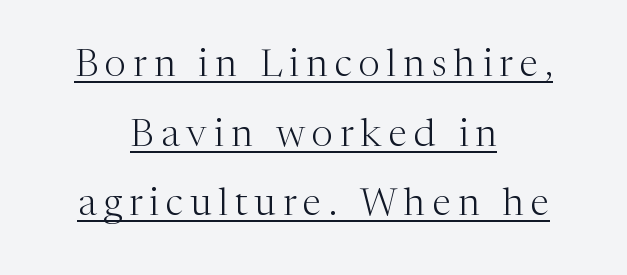
This is not heavy type; no bold has been used. Caption: multi-line text, centered on the measure. Serif or sans? Serif — the stroke terminals have little feet. The letters advance in unequal steps, a hallmark of proportional type. A continuous stroke trails under the words, as in a hyperlink.
